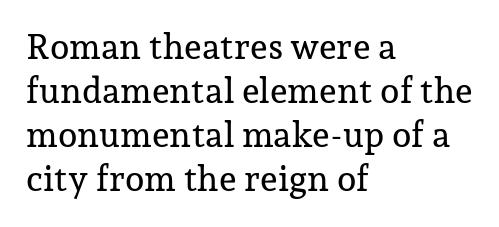
Q: Is the text italic (slanted)? A: No, it is upright.
Q: Is the typeface a serif or a sans-serif typeface? A: Serif.
Q: Is the text underlined? A: No.
Q: How is the paragraph aligned? A: Left-aligned.
Q: Is the spacing between letters normal or unusually wide? A: Normal.
Q: Is the spacing between lines tight, normal or loose? A: Normal.
Q: Width (condensed, normal, or wide)? A: Normal.
Q: Stroke contrast? A: Low.
Q: x-height? A: Medium.
Q: Monospaced? A: No.
